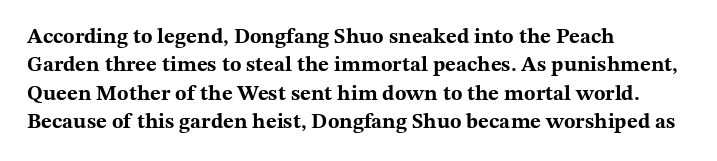
The lines in this sample share a left origin and differ only in where they stop. The block of text has a typical density, with ordinary space between rows. Posture: upright roman. The characters look thick and weighty, a clear bold. Letters rest on an invisible, unmarked baseline. There is no visible air inserted between adjacent glyphs.
